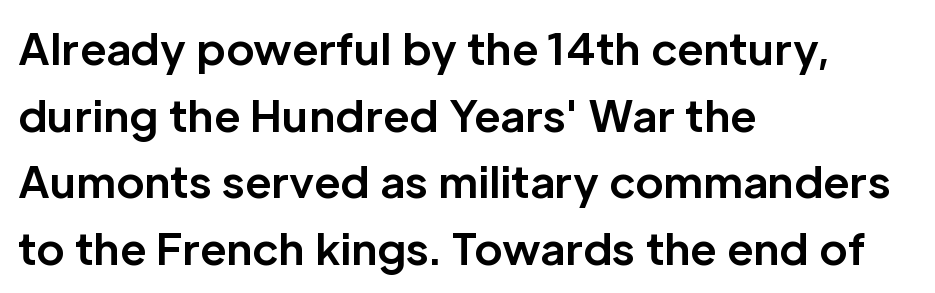
The image shows 43 px bold sans-serif type, upright; set left-aligned, normal line spacing (1.55x), normal letter spacing, not underlined; low stroke contrast and a medium x-height.
